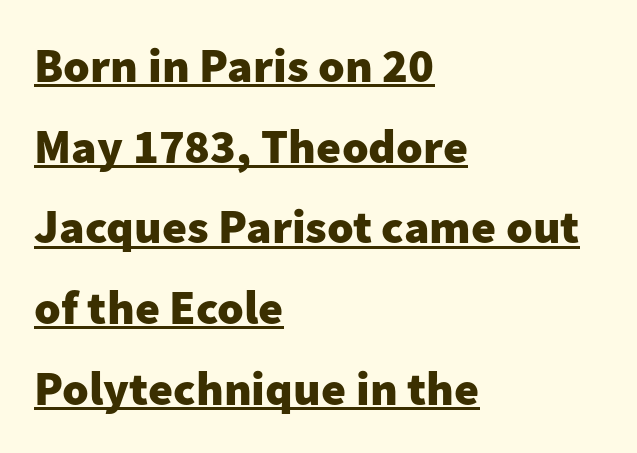
Does the lettering tilt? It doesn't — this is upright. This rendering uses left alignment, leaving the right contour irregular. Observe the absence of serifs on each vertical stroke in this sample. Somebody hit Ctrl+U on this one — the words are underlined. The face used here is proportionally spaced, like ordinary book or web type. There is no visible air inserted between adjacent glyphs.
